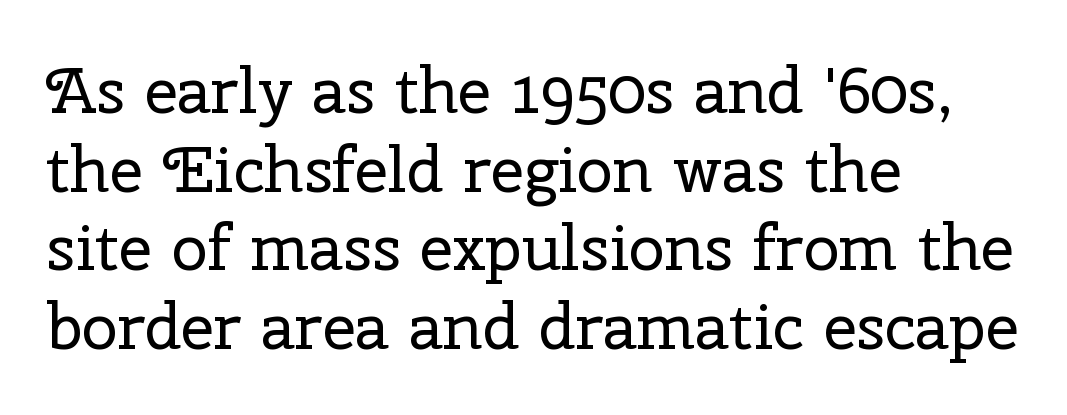
{"serif": "yes", "italic": "no", "bold": "no", "weight": "regular", "width": "normal", "stroke_contrast": "low", "x_height": "medium", "monospaced": "no", "underline": "no", "align": "left", "line_spacing_ratio": 1.21, "letter_spacing": "normal", "letter_spacing_em": 0.0, "glyph_px": 65}
